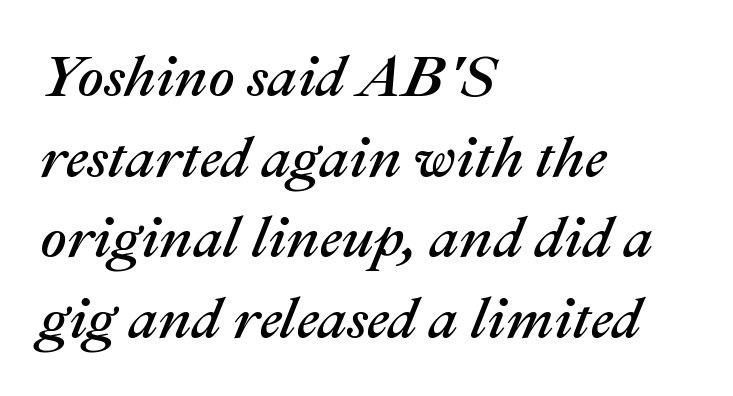
Q: Is the text italic (slanted)? A: Yes, it leans right by about 22 degrees.
Q: Is the text underlined? A: No.
Q: How is the paragraph aligned? A: Left-aligned.
Q: Is the spacing between letters normal or unusually wide? A: Normal.
Q: Is the spacing between lines tight, normal or loose? A: Normal.
Q: Width (condensed, normal, or wide)? A: Normal.
Q: Stroke contrast? A: Medium.
Q: x-height? A: Medium.
Q: Monospaced? A: No.
